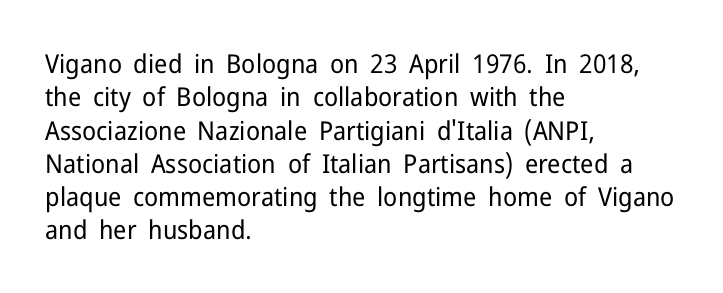
Compared with typical paragraphs, the rows here are spaced about the same. The letters stand straight up with perfectly vertical stems. Short and long lines alike share a common starting point at left. Is the stroke heavy? The answer is a plain regular-or-lighter. In terms of letterspacing, this is plain default setting. Just letters on the line, the space beneath them empty.
